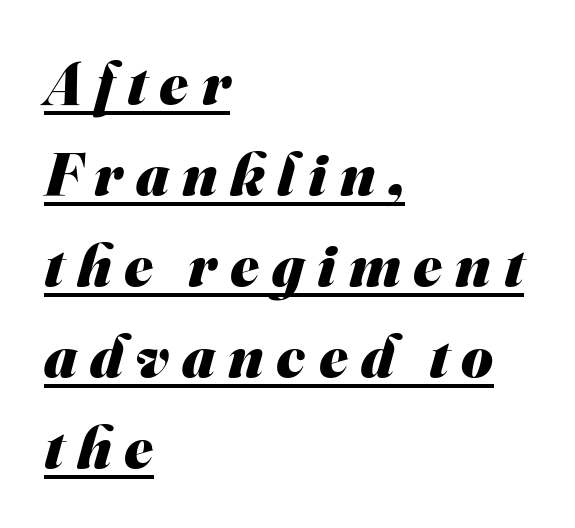
{"serif": "no", "bold": "yes", "weight": "heavy", "width": "normal", "stroke_contrast": "medium", "x_height": "small", "monospaced": "no", "underline": "yes", "align": "left", "line_spacing": "normal", "line_spacing_ratio": 1.49, "letter_spacing": "wide", "letter_spacing_em": 0.21, "glyph_px": 61}
